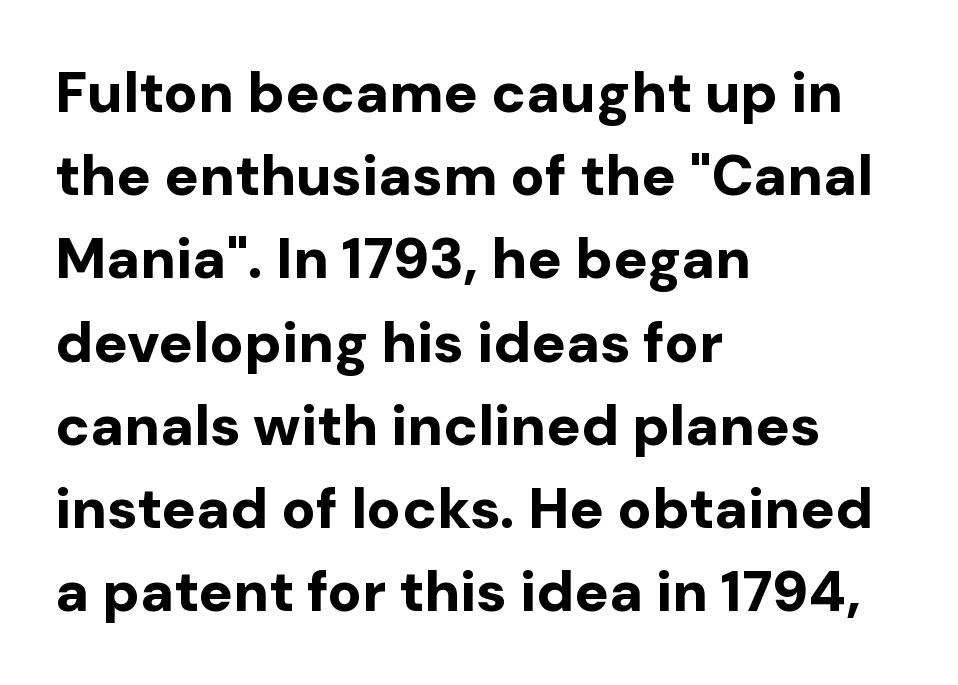
The paragraph shown leans on its left margin. Check under the words: just untouched page. In terms of letterform style, serifs are entirely absent. The passage shown is emphatically bold. Designer's note — italics off, roman on. The gaps between neighbouring characters are ordinary and unremarkable.
